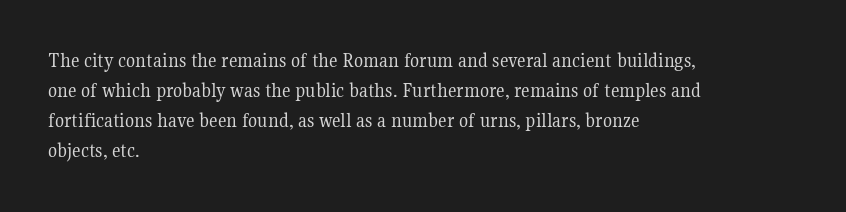
Q: Is the text bold? A: No.
Q: Is the text italic (slanted)? A: No, it is upright.
Q: Is the text underlined? A: No.
Q: How is the paragraph aligned? A: Left-aligned.
Q: Is the spacing between letters normal or unusually wide? A: Normal.
Q: Is the spacing between lines tight, normal or loose? A: Normal.
